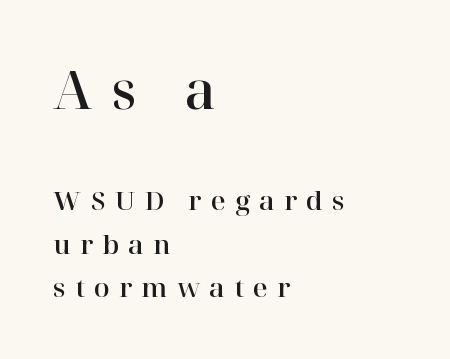
{"serif": "yes", "italic": "no", "width": "normal", "stroke_contrast": "high", "x_height": "medium", "monospaced": "no", "underline": "no", "align": "left", "line_spacing": "normal", "line_spacing_ratio": 1.68, "letter_spacing": "wide", "letter_spacing_em": 0.35, "larger_block": "first", "size_ratio": 2.0, "glyph_px": 52}
